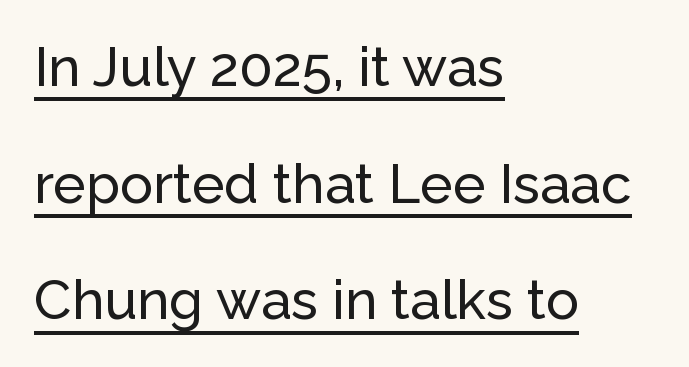
Q: Is the text italic (slanted)? A: No, it is upright.
Q: Is the typeface a serif or a sans-serif typeface? A: Sans-serif.
Q: Is the text underlined? A: Yes.
Q: How is the paragraph aligned? A: Left-aligned.
Q: Is the spacing between letters normal or unusually wide? A: Normal.
Q: Is the spacing between lines tight, normal or loose? A: Loose.
Q: Width (condensed, normal, or wide)? A: Normal.
Q: Stroke contrast? A: Low.
Q: x-height? A: Medium.
Q: Monospaced? A: No.
